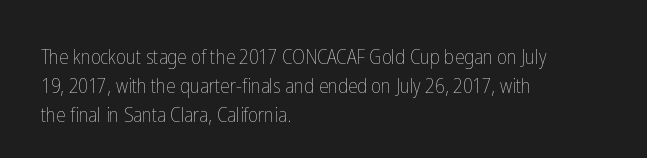
The image shows 21 px text type, upright; set left-aligned, normal line spacing (1.39x), normal letter spacing, not underlined.
